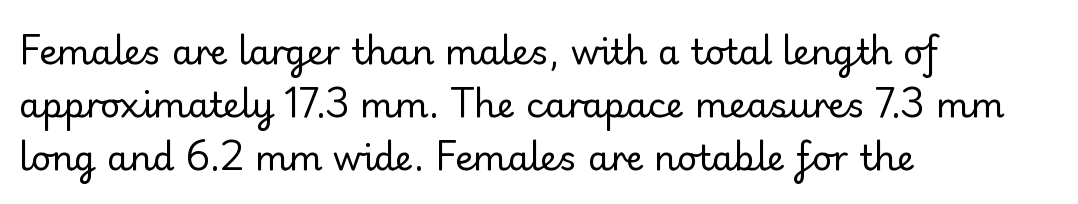
Q: Is the text bold? A: No.
Q: Is the text italic (slanted)? A: No, it is upright.
Q: Is the typeface a serif or a sans-serif typeface? A: Sans-serif.
Q: Is the text underlined? A: No.
Q: How is the paragraph aligned? A: Left-aligned.
Q: Is the spacing between letters normal or unusually wide? A: Normal.
Q: Is the spacing between lines tight, normal or loose? A: Normal.
Q: Width (condensed, normal, or wide)? A: Normal.
Q: Stroke contrast? A: Low.
Q: x-height? A: Small.
Q: Monospaced? A: No.
